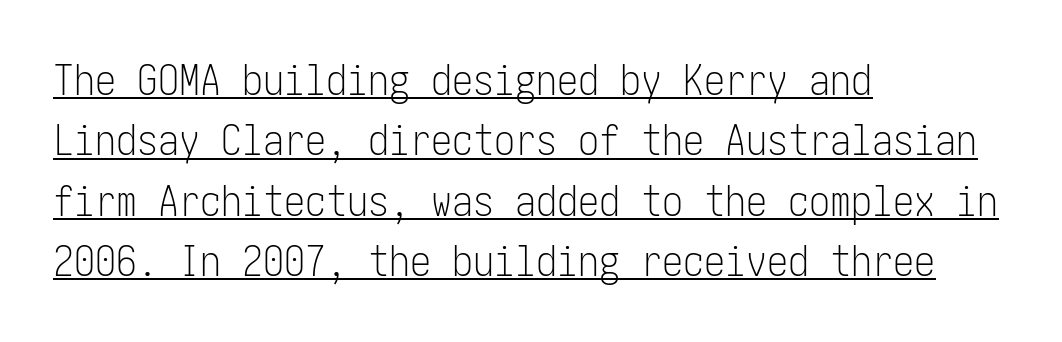
{"serif": "no", "italic": "no", "bold": "no", "weight": "light", "width": "condensed", "stroke_contrast": "low", "x_height": "medium", "underline": "yes", "align": "left", "line_spacing": "normal", "line_spacing_ratio": 1.44, "letter_spacing": "normal", "letter_spacing_em": 0.0, "glyph_px": 42}
